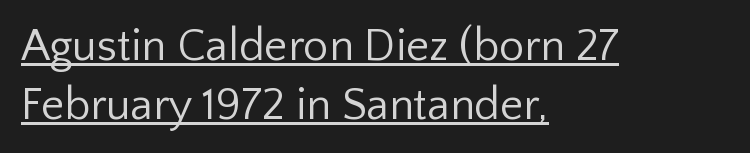
Q: Is the text bold? A: No.
Q: Is the text italic (slanted)? A: No, it is upright.
Q: Is the typeface a serif or a sans-serif typeface? A: Sans-serif.
Q: Is the text underlined? A: Yes.
Q: How is the paragraph aligned? A: Left-aligned.
Q: Is the spacing between letters normal or unusually wide? A: Normal.
Q: Is the spacing between lines tight, normal or loose? A: Normal.
Q: Width (condensed, normal, or wide)? A: Normal.
Q: Stroke contrast? A: Low.
Q: x-height? A: Medium.
Q: Monospaced? A: No.
